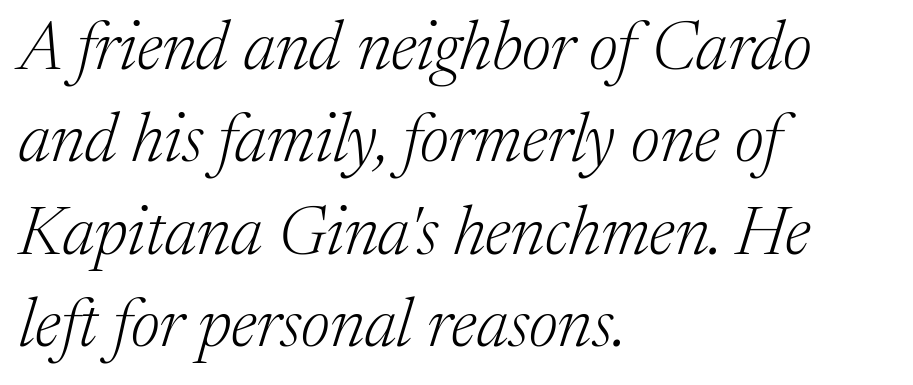
The image shows 68 px light serif type, italic (leaning right); set left-aligned, normal line spacing (1.36x), normal letter spacing, not underlined; medium stroke contrast and a medium x-height.
